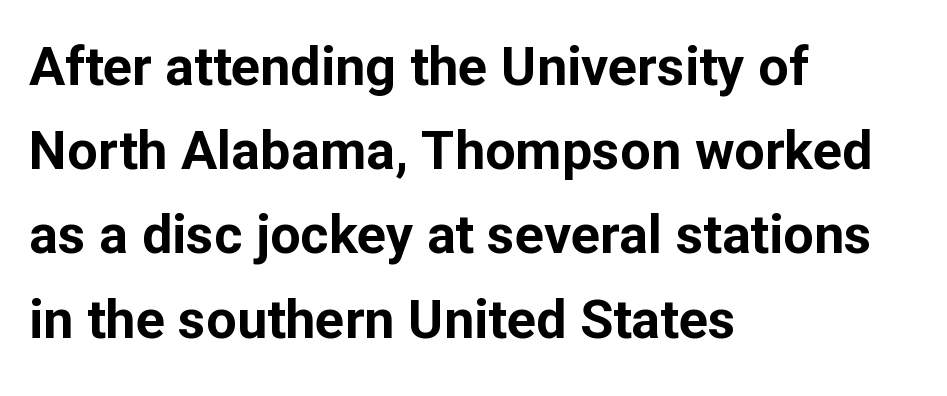
Q: Is the text bold? A: Yes.
Q: Is the text italic (slanted)? A: No, it is upright.
Q: Is the typeface a serif or a sans-serif typeface? A: Sans-serif.
Q: Is the text underlined? A: No.
Q: How is the paragraph aligned? A: Left-aligned.
Q: Is the spacing between letters normal or unusually wide? A: Normal.
Q: Is the spacing between lines tight, normal or loose? A: Normal.
Q: Width (condensed, normal, or wide)? A: Normal.
Q: Stroke contrast? A: Low.
Q: x-height? A: Medium.
Q: Monospaced? A: No.
